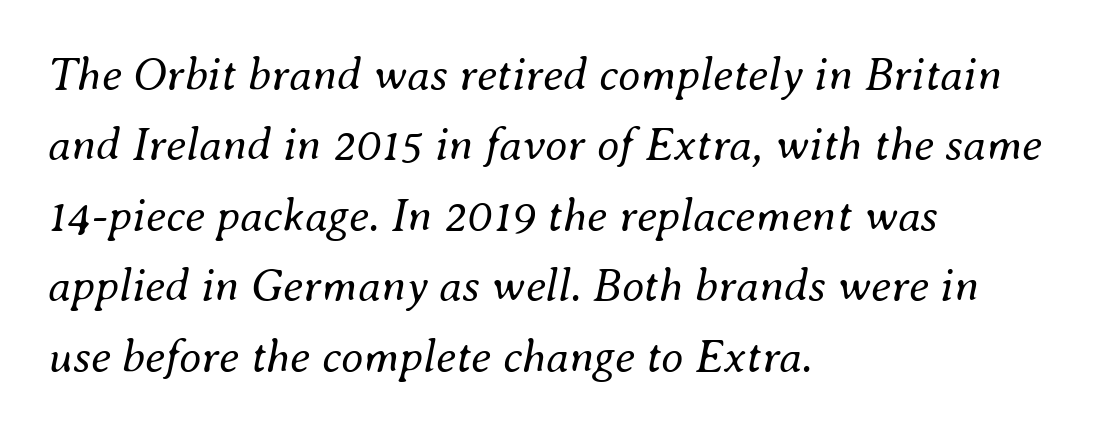
{"italic": "yes", "lean": "right", "slant_degrees": 8, "bold": "no", "weight": "regular", "width": "normal", "stroke_contrast": "medium", "x_height": "small", "monospaced": "no", "underline": "no", "align": "left", "line_spacing": "normal", "line_spacing_ratio": 1.53, "letter_spacing": "normal", "letter_spacing_em": 0.0, "glyph_px": 46}
